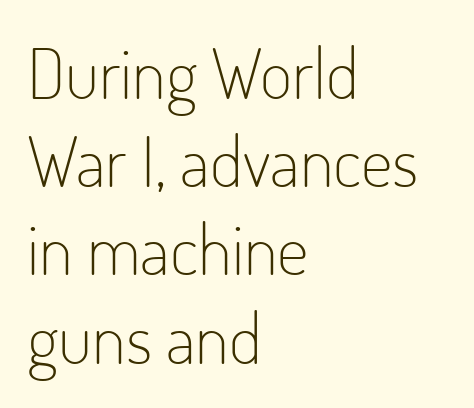
The image shows 70 px light, condensed sans-serif type, upright; set left-aligned, normal line spacing (1.26x), normal letter spacing, not underlined; low stroke contrast and a small x-height.
